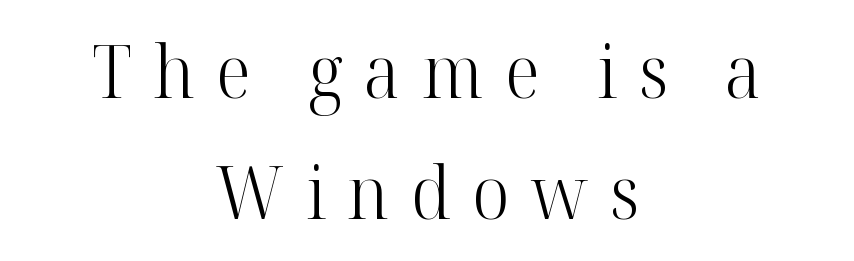
The image shows 73 px light serif type, upright; set centered, normal line spacing (1.66x), unusually wide letter spacing (+0.29 em), not underlined; high stroke contrast and a medium x-height.
